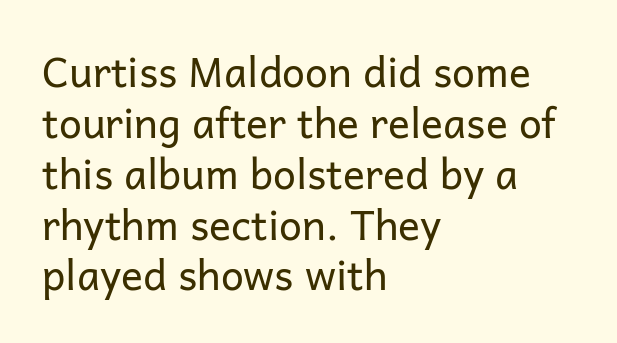
{"serif": "no", "italic": "no", "bold": "no", "weight": "regular", "width": "normal", "stroke_contrast": "low", "x_height": "medium", "monospaced": "no", "underline": "no", "align": "left", "line_spacing_ratio": 1.24, "letter_spacing": "normal", "letter_spacing_em": 0.0, "glyph_px": 41}
